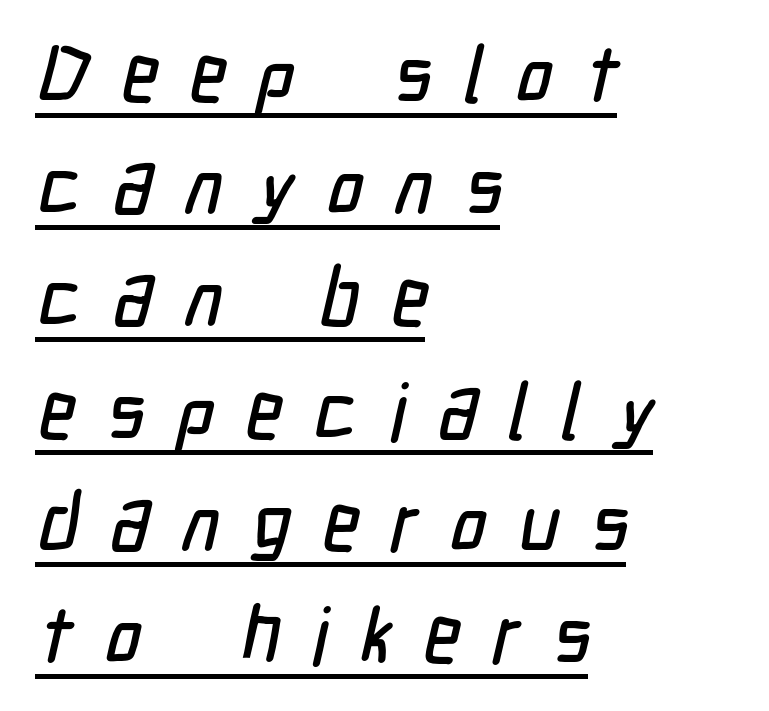
You could not count columns in this text — the font is proportionally spaced. This is underlined copy, the kind a proofreader might mark for attention. Tracking here is generous; glyphs stand well apart from one another. Unlike a traditional serif, this face leaves its strokes unadorned. Evenly set lines give the paragraph a standard silhouette. Each line starts at the same left margin while the right side varies.
